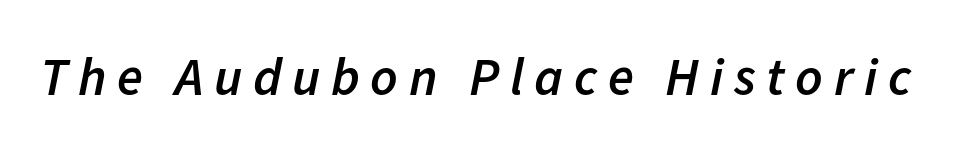
Caption: expanded tracking, letters set apart. Proportional: the letters do not fall into vertical columns. Look at the stroke-to-counter ratio: somewhat heavy, a semibold. Any mark beneath the type? The region is blank.
